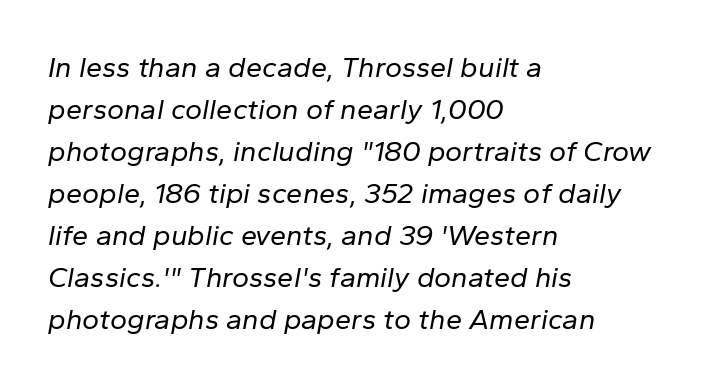
The image shows 29 px regular-weight type, italic (leaning right); set left-aligned, normal line spacing (1.45x), normal letter spacing, not underlined; low stroke contrast and a medium x-height.
